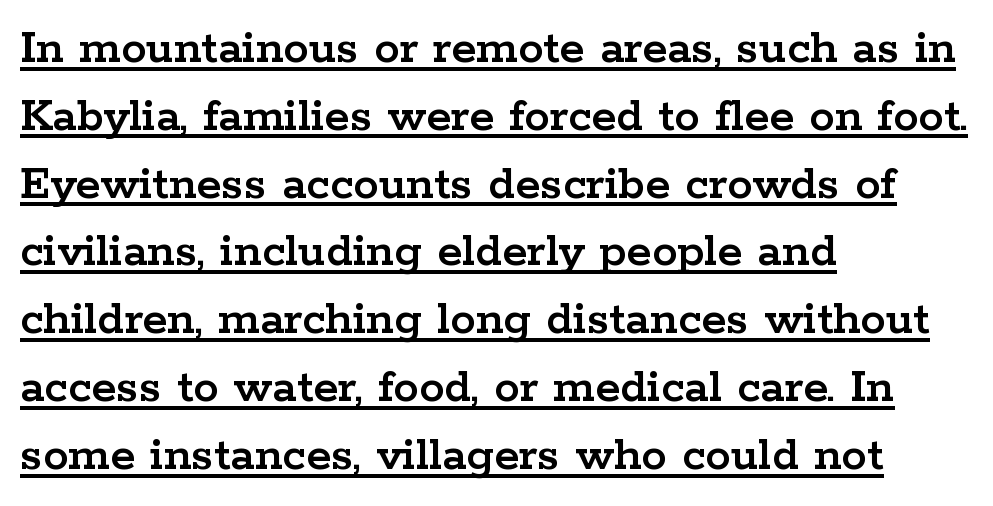
Quick note: interline space is typical. Do the characters align in a grid? No, the font is proportional. The font's upright variant was chosen for this text. A typographer would call this underscored text. The lines in this sample share a left origin and differ only in where they stop. In terms of letterform style, serifs are clearly present.
